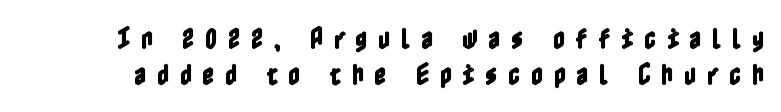
Q: Is the text italic (slanted)? A: No, it is upright.
Q: Is the text underlined? A: No.
Q: Is the spacing between letters normal or unusually wide? A: Unusually wide.
Q: Is the spacing between lines tight, normal or loose? A: Normal.
